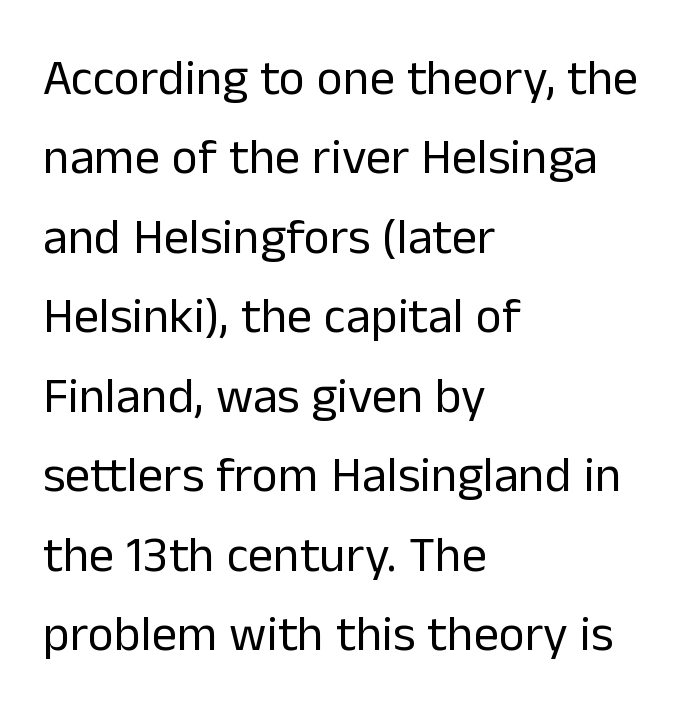
{"serif": "no", "italic": "no", "bold": "no", "weight": "regular", "width": "normal", "stroke_contrast": "low", "x_height": "medium", "monospaced": "no", "underline": "no", "align": "left", "line_spacing": "normal", "line_spacing_ratio": 1.59, "letter_spacing": "normal", "letter_spacing_em": 0.0, "glyph_px": 50}
